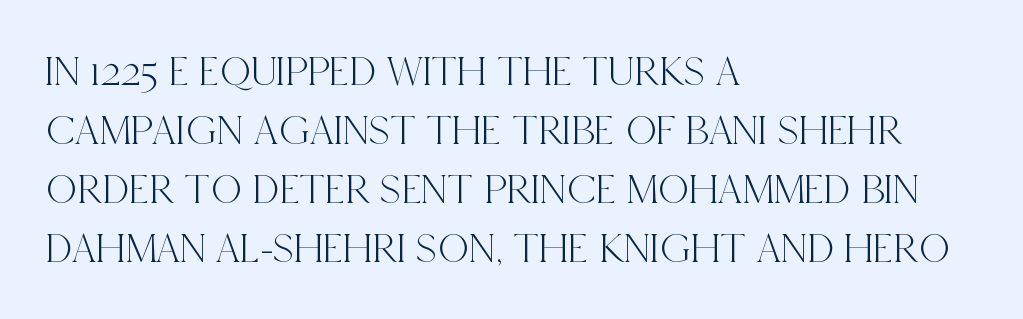
{"serif": "yes", "italic": "no", "width": "condensed", "x_height": "large", "monospaced": "no", "underline": "no", "align": "left", "line_spacing": "normal", "line_spacing_ratio": 1.37, "letter_spacing": "normal", "letter_spacing_em": 0.0, "glyph_px": 43}
